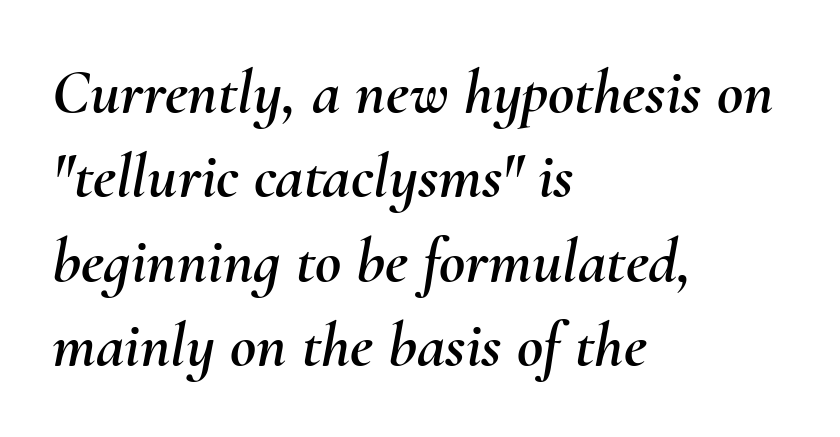
{"italic": "yes", "lean": "right", "slant_degrees": 10, "width": "normal", "stroke_contrast": "medium", "x_height": "small", "monospaced": "no", "underline": "no", "align": "left", "line_spacing": "normal", "line_spacing_ratio": 1.32, "letter_spacing": "normal", "letter_spacing_em": 0.0, "glyph_px": 64}
